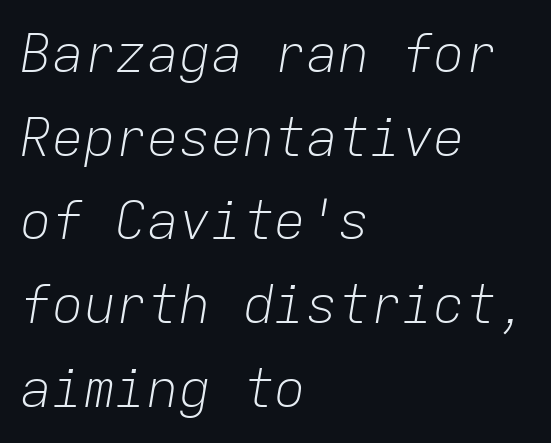
{"italic": "yes", "lean": "right", "slant_degrees": 9, "bold": "no", "weight": "light", "width": "normal", "stroke_contrast": "low", "x_height": "medium", "monospaced": "yes", "underline": "no", "align": "left", "line_spacing": "normal", "line_spacing_ratio": 1.58, "letter_spacing": "normal", "letter_spacing_em": 0.0, "glyph_px": 53}
